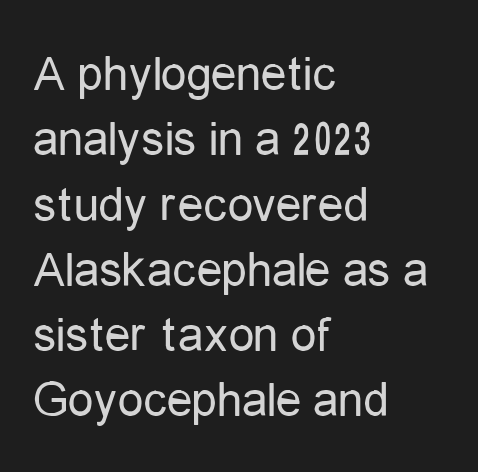
Q: Is the text bold? A: No.
Q: Is the text italic (slanted)? A: No, it is upright.
Q: Is the typeface a serif or a sans-serif typeface? A: Sans-serif.
Q: Is the text underlined? A: No.
Q: How is the paragraph aligned? A: Left-aligned.
Q: Is the spacing between letters normal or unusually wide? A: Normal.
Q: Is the spacing between lines tight, normal or loose? A: Normal.
Q: Width (condensed, normal, or wide)? A: Condensed.
Q: Stroke contrast? A: Low.
Q: x-height? A: Medium.
Q: Monospaced? A: No.
